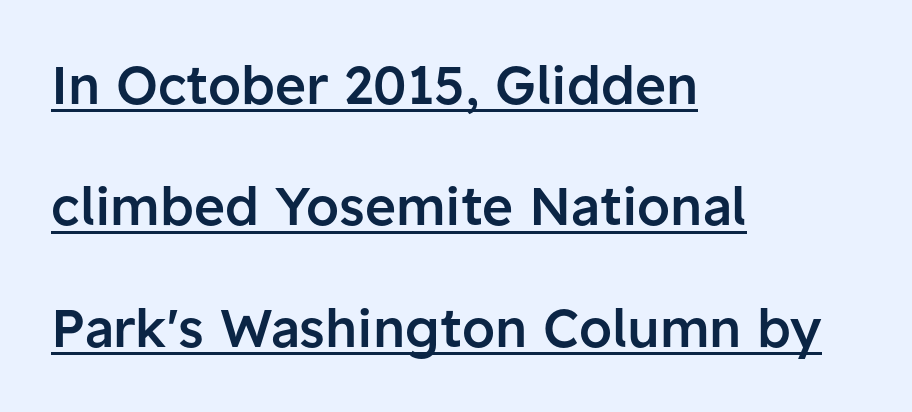
{"serif": "no", "italic": "no", "bold": "semi", "weight": "semibold", "width": "normal", "stroke_contrast": "low", "x_height": "medium", "monospaced": "no", "underline": "yes", "align": "left", "line_spacing": "loose", "line_spacing_ratio": 2.29, "letter_spacing": "normal", "letter_spacing_em": 0.0, "glyph_px": 53}
